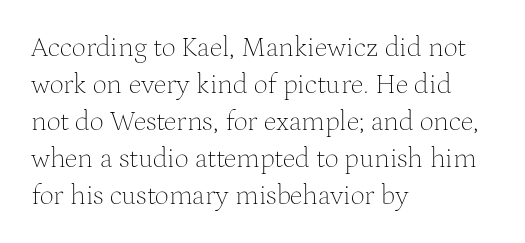
{"serif": "yes", "italic": "no", "bold": "no", "weight": "thin", "width": "normal", "stroke_contrast": "medium", "x_height": "medium", "monospaced": "no", "underline": "no", "align": "left", "line_spacing": "normal", "line_spacing_ratio": 1.32, "letter_spacing": "normal", "letter_spacing_em": 0.0, "glyph_px": 28}
